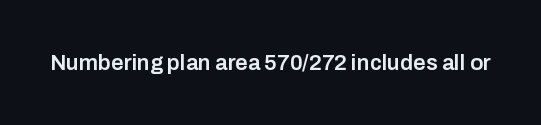
There is no visible air inserted between adjacent glyphs. The characters look somewhat weighty, a semibold short of true bold. Check the space under the baseline: it is left empty. Ascenders rise straight up at ninety degrees.
